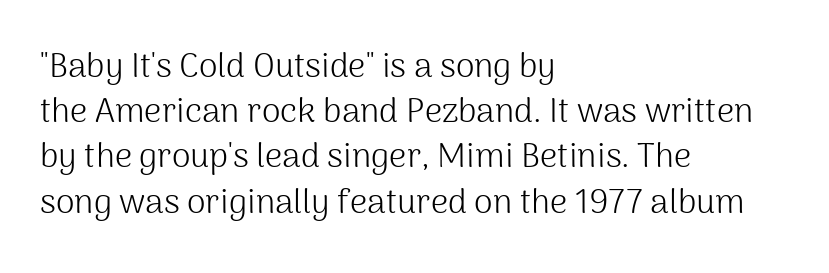
Q: Is the text bold? A: No.
Q: Is the text italic (slanted)? A: No, it is upright.
Q: Is the typeface a serif or a sans-serif typeface? A: Sans-serif.
Q: Is the text underlined? A: No.
Q: How is the paragraph aligned? A: Left-aligned.
Q: Is the spacing between letters normal or unusually wide? A: Normal.
Q: Is the spacing between lines tight, normal or loose? A: Normal.
Q: Width (condensed, normal, or wide)? A: Normal.
Q: Stroke contrast? A: Medium.
Q: x-height? A: Medium.
Q: Monospaced? A: No.
